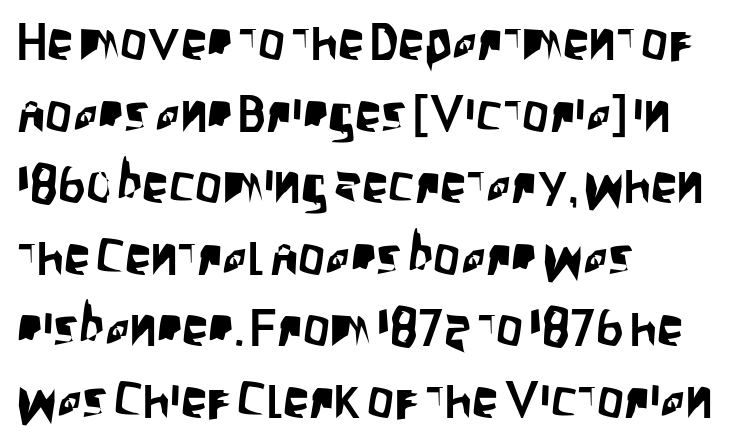
{"serif": "no", "italic": "no", "width": "condensed", "stroke_contrast": "low", "x_height": "large", "monospaced": "no", "underline": "no", "align": "left", "line_spacing": "normal", "line_spacing_ratio": 1.35, "letter_spacing": "normal", "letter_spacing_em": 0.0, "glyph_px": 53}
